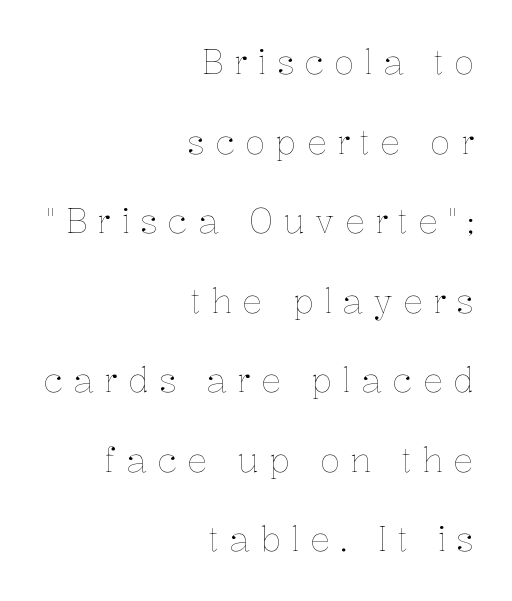
Q: Is the text bold? A: No.
Q: Is the text italic (slanted)? A: No, it is upright.
Q: Is the text underlined? A: No.
Q: How is the paragraph aligned? A: Right-aligned.
Q: Is the spacing between letters normal or unusually wide? A: Unusually wide.
Q: Is the spacing between lines tight, normal or loose? A: Loose.
Q: Width (condensed, normal, or wide)? A: Normal.
Q: Stroke contrast? A: Low.
Q: x-height? A: Medium.
Q: Monospaced? A: No.
